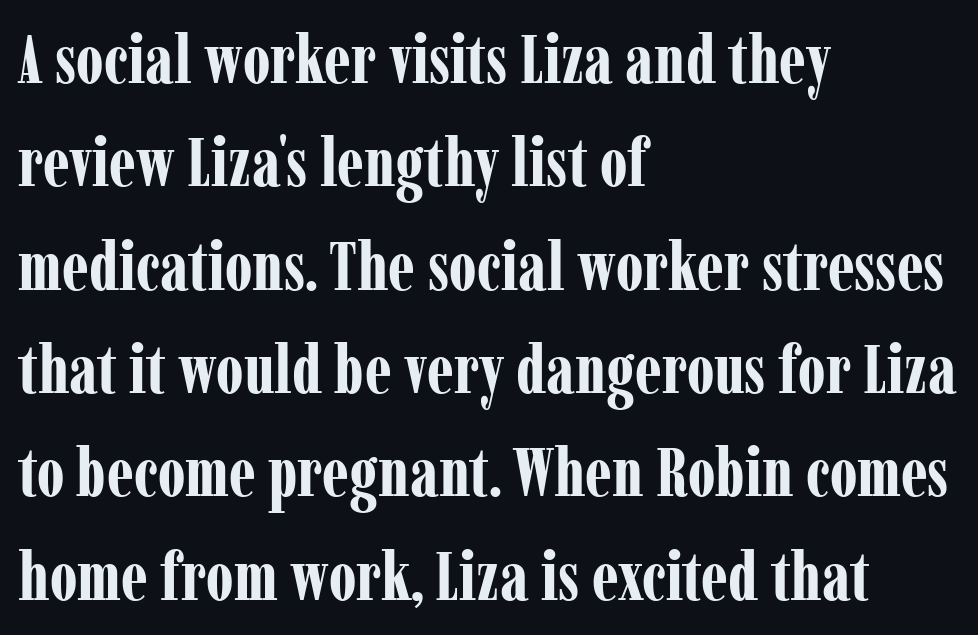
This rendering features lettering with no underline. The strokes are fattened all the way to bold. This sample uses an upright cut, with every glyph sitting square on the baseline. This rendering leaves character spacing at its baseline value. Note: serifs present on the glyphs.
